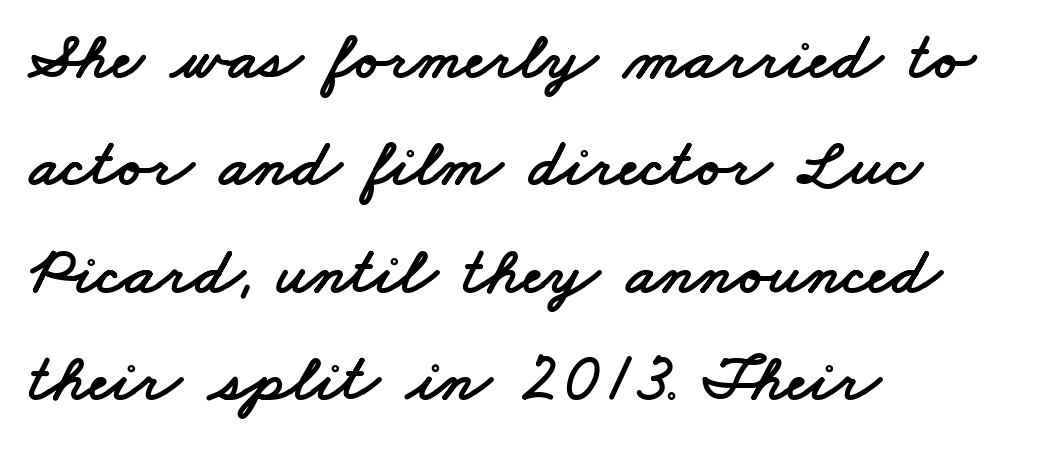
The image shows 68 px wide sans-serif type; set left-aligned, normal line spacing (1.58x), normal letter spacing, not underlined; low stroke contrast and a small x-height.
